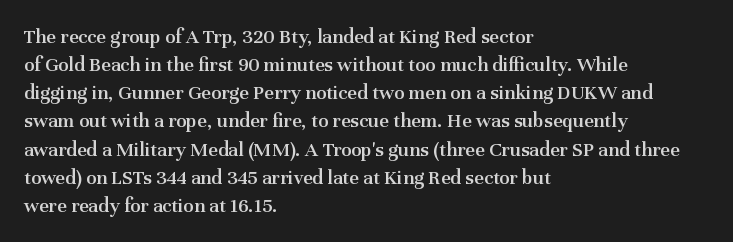
The image shows 21 px text type, upright; set left-aligned, normal line spacing (1.34x), normal letter spacing, not underlined.
